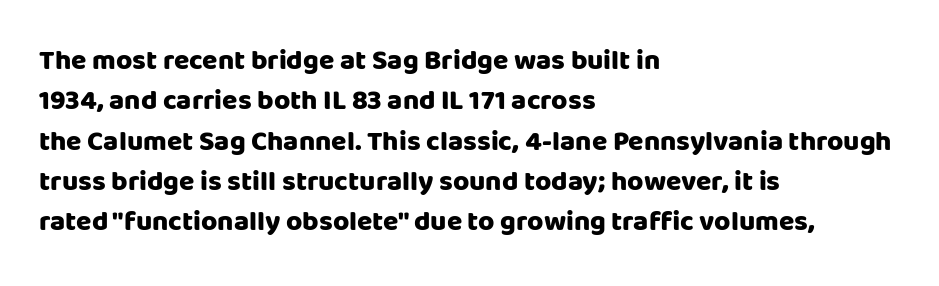
The image shows 28 px heavy sans-serif type, upright; set left-aligned, normal line spacing (1.44x), normal letter spacing, not underlined; low stroke contrast and a large x-height.
